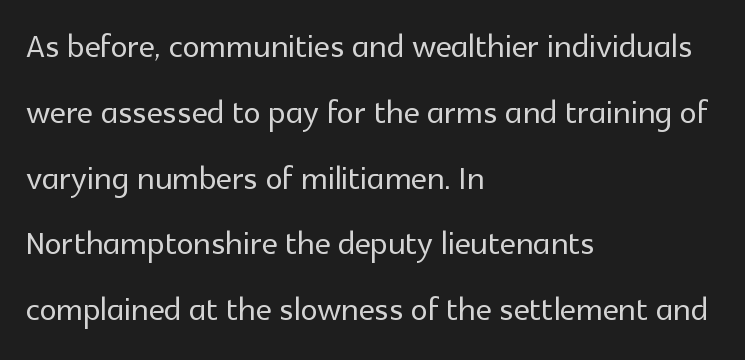
{"serif": "no", "italic": "no", "width": "normal", "x_height": "medium", "monospaced": "no", "underline": "no", "align": "left", "line_spacing": "normal", "line_spacing_ratio": 1.53, "letter_spacing": "normal", "letter_spacing_em": 0.0, "glyph_px": 43}
